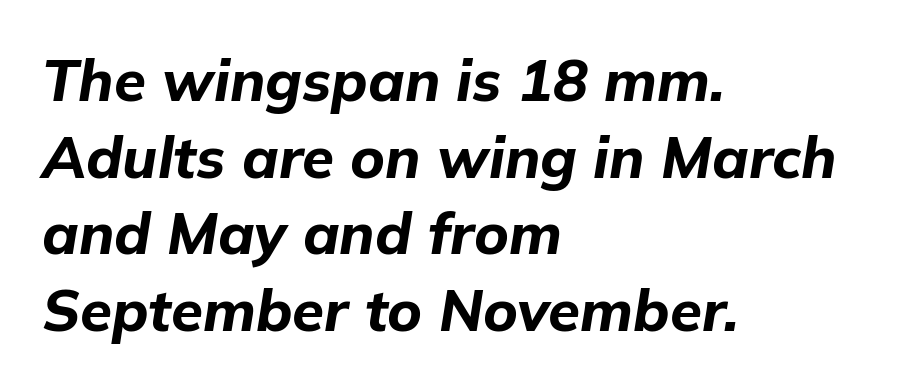
The image shows 58 px bold type, italic (leaning right); set left-aligned, normal line spacing (1.32x), normal letter spacing, not underlined; low stroke contrast and a medium x-height.
